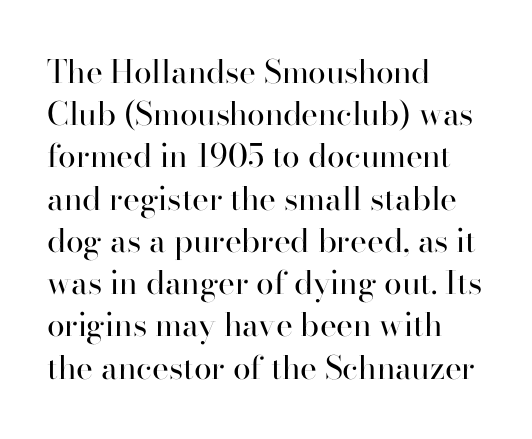
Q: Is the text bold? A: No.
Q: Is the text italic (slanted)? A: No, it is upright.
Q: Is the typeface a serif or a sans-serif typeface? A: Serif.
Q: Is the text underlined? A: No.
Q: How is the paragraph aligned? A: Left-aligned.
Q: Is the spacing between letters normal or unusually wide? A: Normal.
Q: Is the spacing between lines tight, normal or loose? A: Normal.
Q: Width (condensed, normal, or wide)? A: Normal.
Q: Stroke contrast? A: High.
Q: x-height? A: Small.
Q: Monospaced? A: No.
